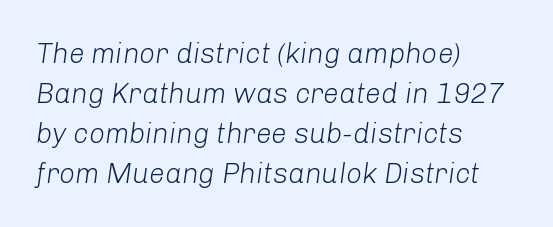
These lines are set flush left with a ragged right edge. Leading: standard. The passage shown has conventional tracking throughout. Notice how the stems are inclined rather than vertical — that's the hallmark of italics. Letters have the restrained weight of plain body copy at most.
